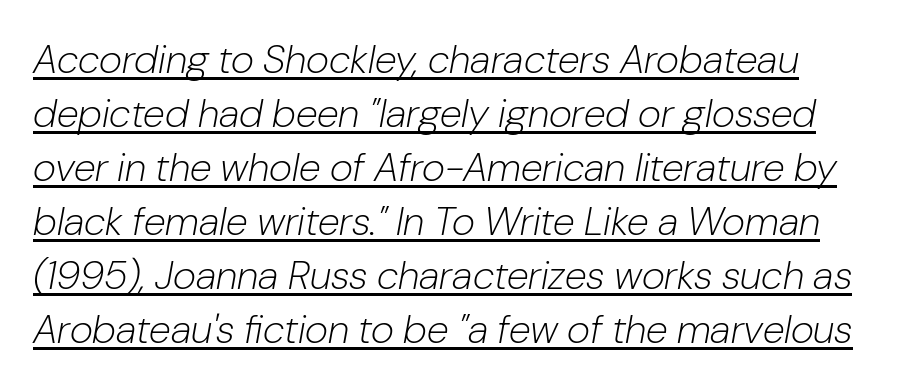
Designer's note — italics engaged. Leading: standard. A typesetter would call this proportional, since set widths differ per character. Students, note that the glyphs here touch the page at normal intervals.
